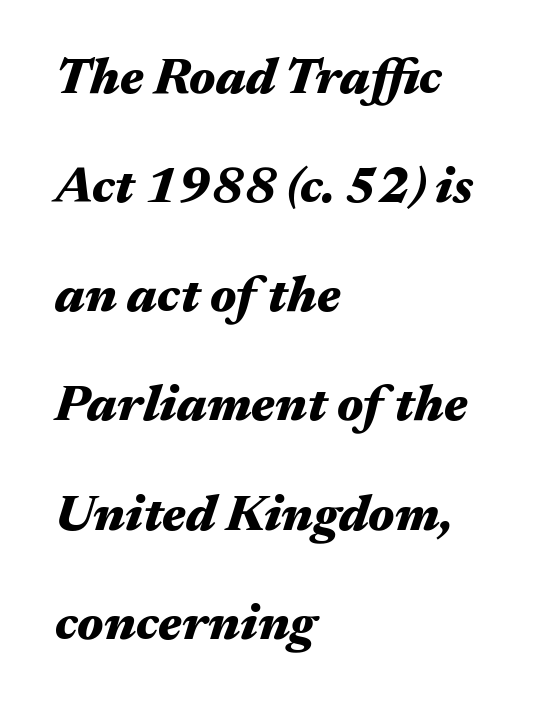
The image shows 51 px heavy, wide type, italic (leaning right); set left-aligned, loose line spacing (2.14x), normal letter spacing, not underlined; medium stroke contrast and a medium x-height.
